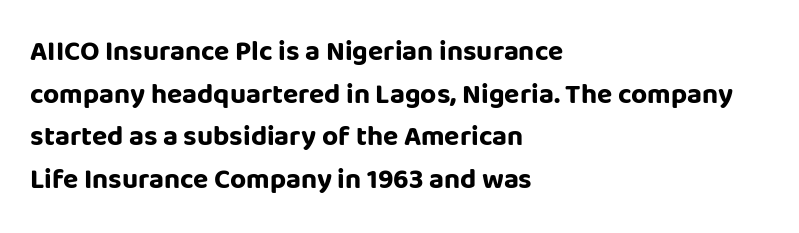
{"serif": "no", "italic": "no", "bold": "yes", "weight": "bold", "width": "normal", "stroke_contrast": "low", "x_height": "large", "monospaced": "no", "underline": "no", "align": "left", "line_spacing": "normal", "line_spacing_ratio": 1.52, "letter_spacing": "normal", "letter_spacing_em": 0.0, "glyph_px": 28}
